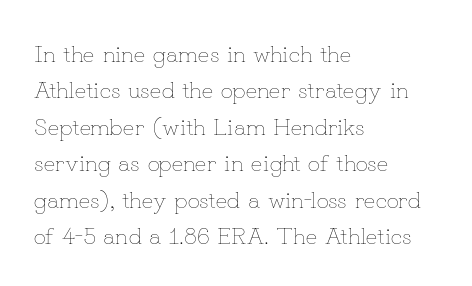
The image shows 24 px text type, upright; set left-aligned, normal line spacing (1.52x), normal letter spacing, not underlined.
